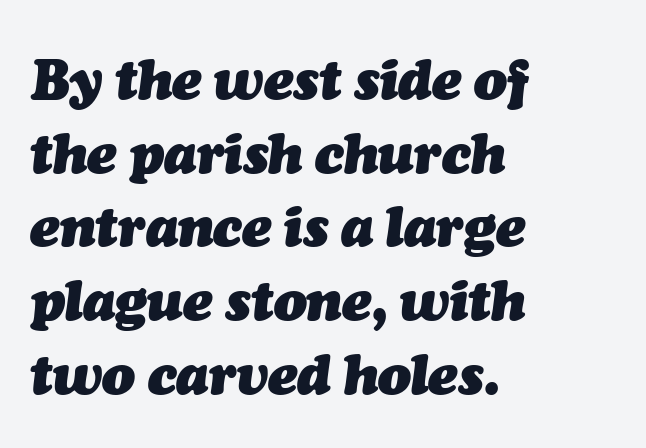
Q: Is the text bold? A: Yes.
Q: Is the text italic (slanted)? A: Yes, it leans right by about 7 degrees.
Q: Is the text underlined? A: No.
Q: How is the paragraph aligned? A: Left-aligned.
Q: Is the spacing between letters normal or unusually wide? A: Normal.
Q: Is the spacing between lines tight, normal or loose? A: Normal.
Q: Width (condensed, normal, or wide)? A: Normal.
Q: Stroke contrast? A: Medium.
Q: x-height? A: Medium.
Q: Monospaced? A: No.
